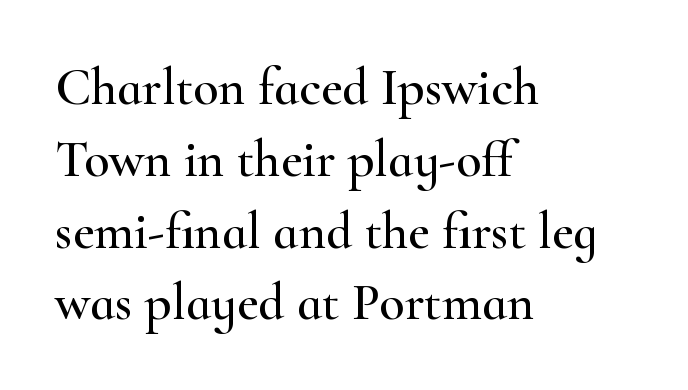
Q: Is the text italic (slanted)? A: No, it is upright.
Q: Is the typeface a serif or a sans-serif typeface? A: Serif.
Q: Is the text underlined? A: No.
Q: How is the paragraph aligned? A: Left-aligned.
Q: Is the spacing between letters normal or unusually wide? A: Normal.
Q: Is the spacing between lines tight, normal or loose? A: Normal.
Q: Width (condensed, normal, or wide)? A: Wide.
Q: Stroke contrast? A: High.
Q: x-height? A: Small.
Q: Monospaced? A: No.
